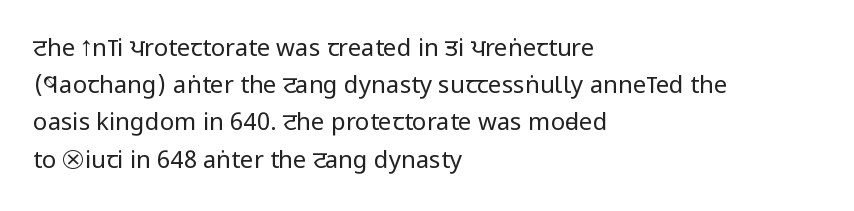
Q: Is the text bold? A: No.
Q: Is the text italic (slanted)? A: No, it is upright.
Q: Is the text underlined? A: No.
Q: How is the paragraph aligned? A: Left-aligned.
Q: Is the spacing between letters normal or unusually wide? A: Normal.
Q: Is the spacing between lines tight, normal or loose? A: Normal.
